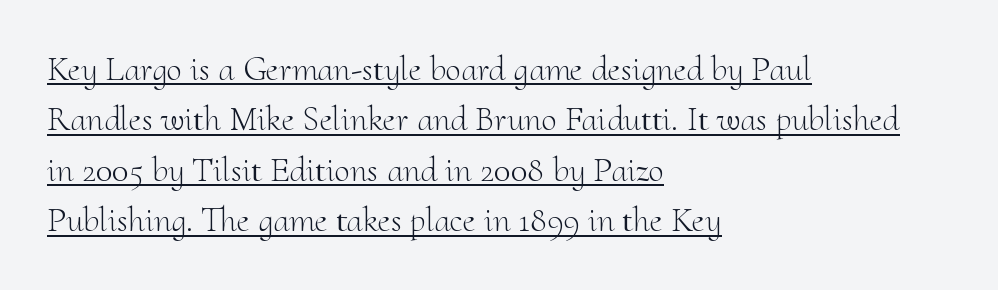
One glance says typical: line gaps are just what's usual. The rag falls on the right side of this text block. This is not heavy type; no bold has been used. It's the straight-up-and-down kind of type. The tracking reads as untouched default to a designer's eye. Underlined type.
